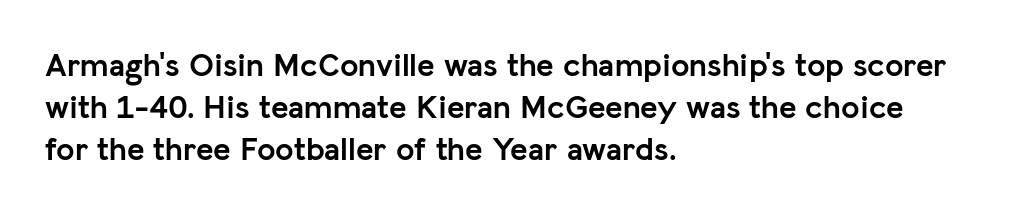
{"serif": "no", "italic": "no", "bold": "yes", "weight": "semibold", "width": "normal", "stroke_contrast": "low", "x_height": "medium", "monospaced": "no", "underline": "no", "align": "left", "line_spacing": "normal", "line_spacing_ratio": 1.28, "letter_spacing": "normal", "letter_spacing_em": 0.0, "glyph_px": 33}
